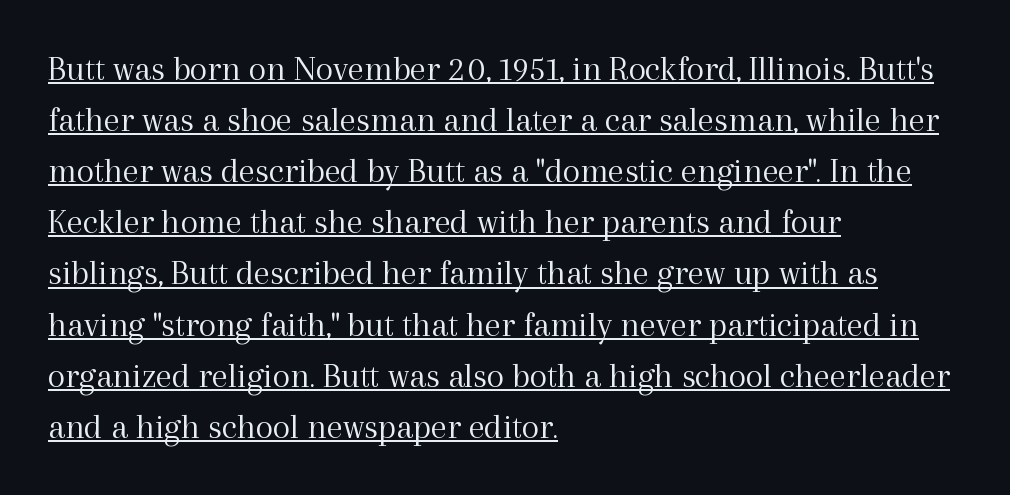
Q: Is the text bold? A: No.
Q: Is the text italic (slanted)? A: No, it is upright.
Q: Is the typeface a serif or a sans-serif typeface? A: Serif.
Q: Is the text underlined? A: Yes.
Q: How is the paragraph aligned? A: Left-aligned.
Q: Is the spacing between letters normal or unusually wide? A: Normal.
Q: Is the spacing between lines tight, normal or loose? A: Normal.
Q: Width (condensed, normal, or wide)? A: Normal.
Q: x-height? A: Medium.
Q: Monospaced? A: No.
